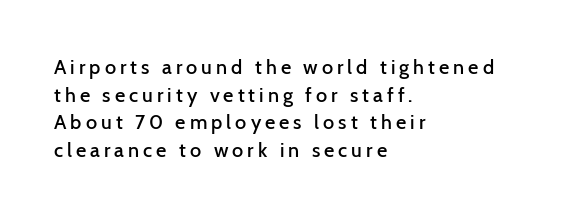
The image shows 20 px text type, upright; set left-aligned, normal line spacing (1.38x), unusually wide letter spacing (+0.2 em), not underlined.
